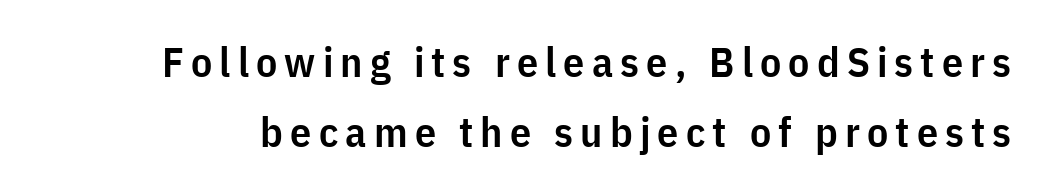
The words here are not underlined. In terms of leading, this rendering sits right in the middle. Every stem runs plumb, perpendicular to the baseline. Is this a fixed-width face? No — the glyphs have proportional, varying widths. These words are printed semibold, heavier than regular yet not bold. What kind of face is this? One without serifs — a sans.
